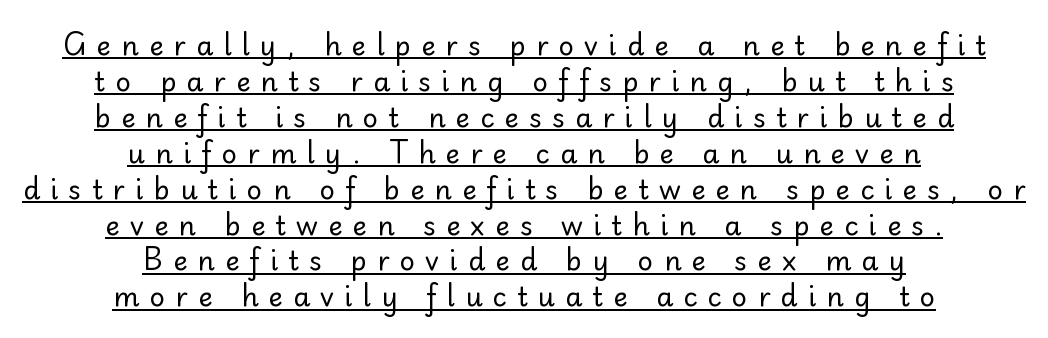
Q: Is the text bold? A: No.
Q: Is the text italic (slanted)? A: No, it is upright.
Q: Is the text underlined? A: Yes.
Q: How is the paragraph aligned? A: Centered.
Q: Is the spacing between letters normal or unusually wide? A: Unusually wide.
Q: Is the spacing between lines tight, normal or loose? A: Normal.
